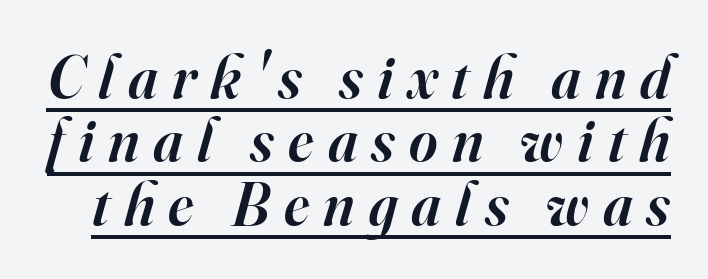
Q: Is the text bold? A: Semi-bold.
Q: Is the text italic (slanted)? A: Yes, it leans right by about 16 degrees.
Q: Is the typeface a serif or a sans-serif typeface? A: Serif.
Q: Is the text underlined? A: Yes.
Q: Is the spacing between letters normal or unusually wide? A: Unusually wide.
Q: Is the spacing between lines tight, normal or loose? A: Tight.
Q: Width (condensed, normal, or wide)? A: Normal.
Q: Stroke contrast? A: High.
Q: x-height? A: Small.
Q: Monospaced? A: No.
